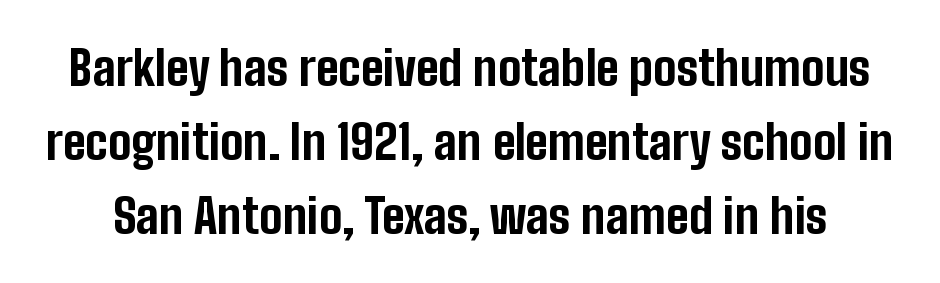
{"serif": "no", "italic": "no", "bold": "yes", "weight": "bold", "width": "condensed", "stroke_contrast": "low", "x_height": "medium", "monospaced": "no", "underline": "no", "line_spacing": "normal", "line_spacing_ratio": 1.54, "letter_spacing": "normal", "letter_spacing_em": 0.0, "glyph_px": 48}
